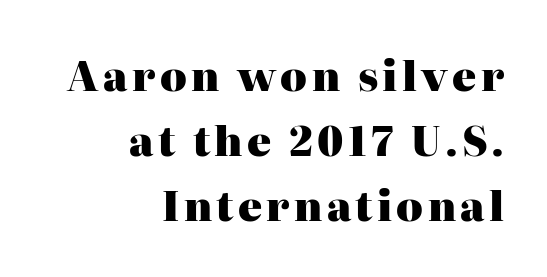
The specimen reads as upright at a glance. How would I describe the line gaps? Plain and ordinary. The lines are quadded right. Type without underlining.
